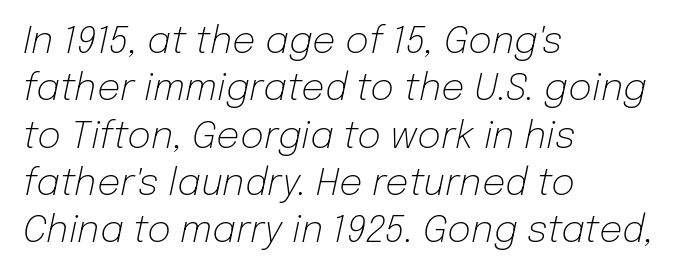
The image shows 37 px light type, italic (leaning right); set left-aligned, normal line spacing (1.28x), normal letter spacing, not underlined; low stroke contrast and a medium x-height.
